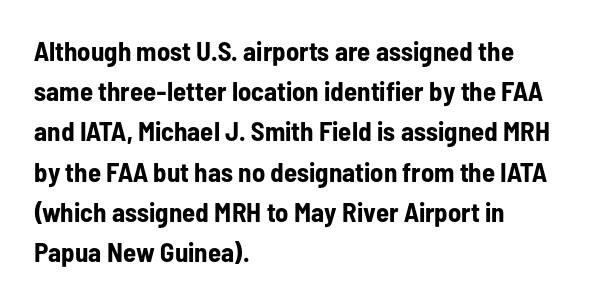
Q: Is the text bold? A: Yes.
Q: Is the text italic (slanted)? A: No, it is upright.
Q: Is the text underlined? A: No.
Q: How is the paragraph aligned? A: Left-aligned.
Q: Is the spacing between letters normal or unusually wide? A: Normal.
Q: Is the spacing between lines tight, normal or loose? A: Normal.
